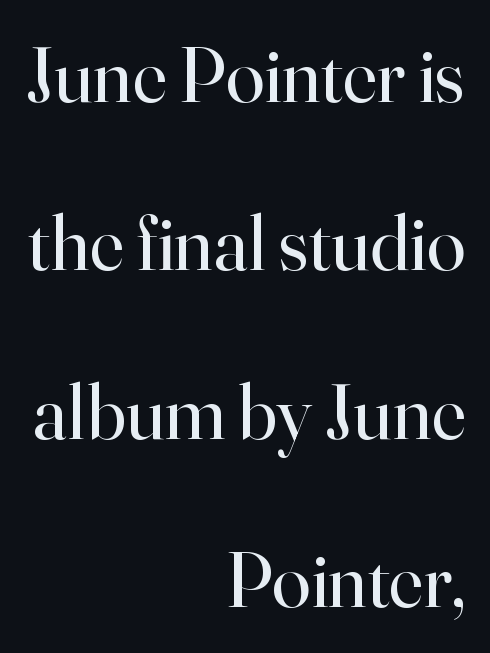
The letters carry serifs — small finishing strokes at the ends of their stems. On a weight scale, this lands at 450 or below. The passage shown is typed in a proportional face where columns would drift. Beneath every word, the page is bare. A typesetter would call this zero additional tracking. This sample trades compactness for vertical openness between lines.
